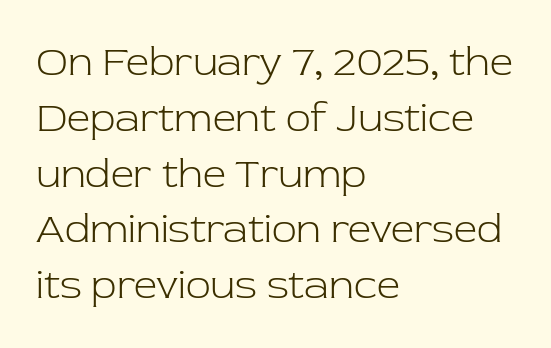
The image shows 41 px light serif type, upright; set left-aligned, normal line spacing (1.36x), normal letter spacing, not underlined; low stroke contrast and a medium x-height.
